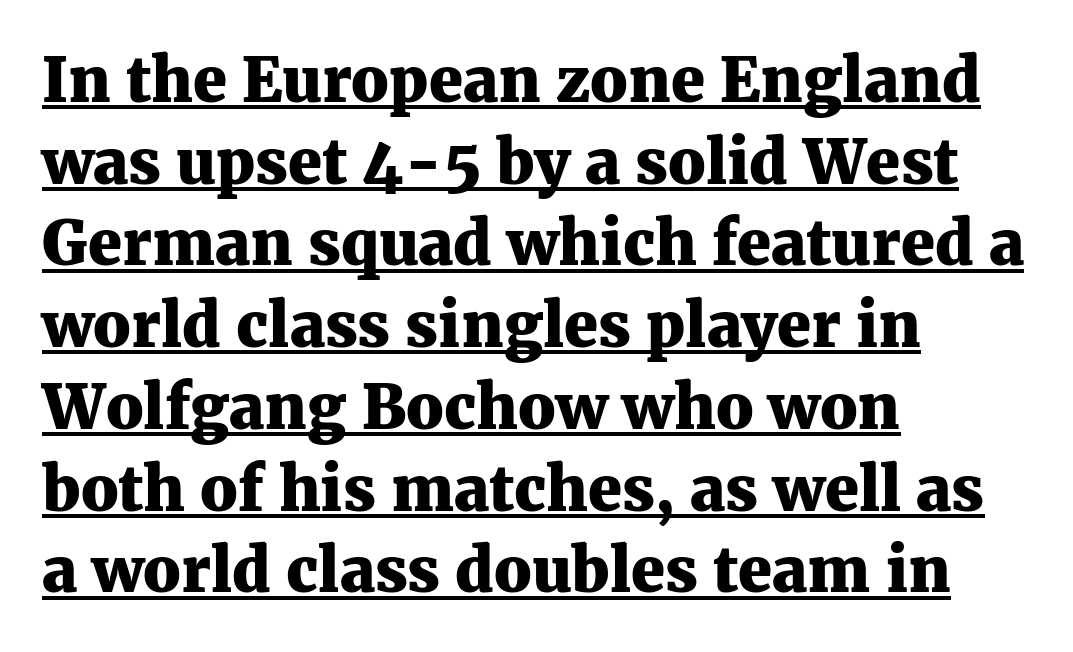
Q: Is the text bold? A: Yes.
Q: Is the text italic (slanted)? A: No, it is upright.
Q: Is the typeface a serif or a sans-serif typeface? A: Serif.
Q: Is the text underlined? A: Yes.
Q: How is the paragraph aligned? A: Left-aligned.
Q: Is the spacing between letters normal or unusually wide? A: Normal.
Q: Is the spacing between lines tight, normal or loose? A: Normal.
Q: Width (condensed, normal, or wide)? A: Normal.
Q: Stroke contrast? A: Medium.
Q: x-height? A: Medium.
Q: Monospaced? A: No.
